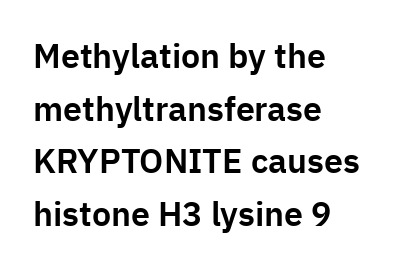
{"serif": "no", "italic": "no", "width": "normal", "stroke_contrast": "low", "x_height": "medium", "monospaced": "no", "underline": "no", "align": "left", "line_spacing": "normal", "line_spacing_ratio": 1.55, "letter_spacing": "normal", "letter_spacing_em": 0.0, "glyph_px": 34}
